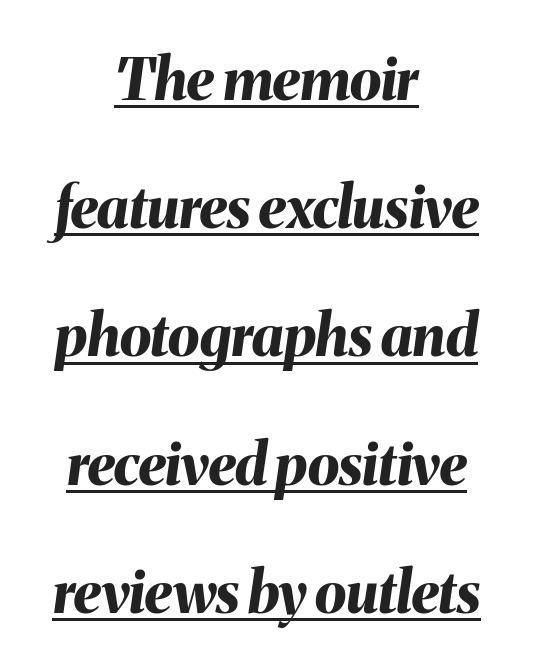
{"italic": "yes", "lean": "right", "slant_degrees": 8, "bold": "yes", "weight": "bold", "width": "normal", "stroke_contrast": "medium", "x_height": "medium", "monospaced": "no", "underline": "yes", "align": "center", "line_spacing": "loose", "line_spacing_ratio": 2.25, "letter_spacing": "normal", "letter_spacing_em": 0.0, "glyph_px": 57}
